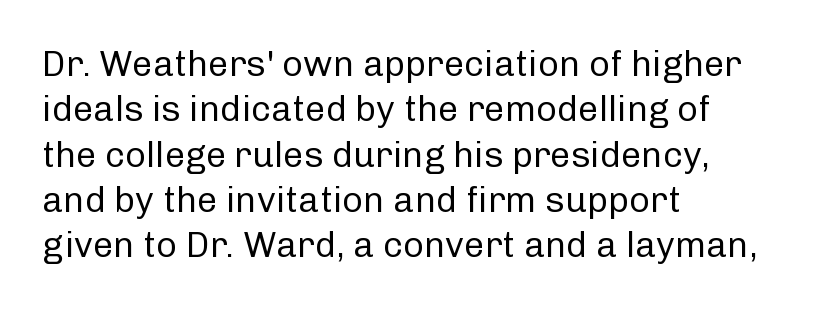
{"serif": "no", "italic": "no", "bold": "no", "weight": "regular", "width": "normal", "stroke_contrast": "low", "x_height": "medium", "monospaced": "no", "underline": "no", "align": "left", "line_spacing": "normal", "line_spacing_ratio": 1.26, "letter_spacing": "normal", "letter_spacing_em": 0.0, "glyph_px": 36}
